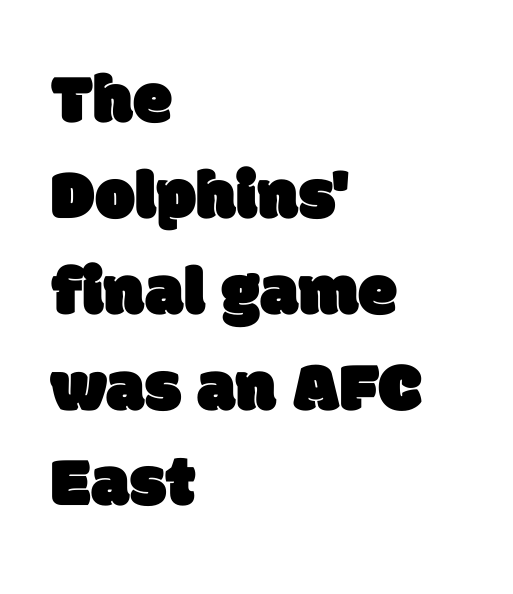
The type is set solid horizontally, with unmodified tracking. Check under the words: just untouched page. Classification — sans serif. Do the characters align in a grid? No, the font is proportional.
